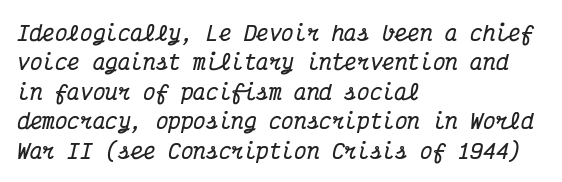
Which margin do the lines hug? The left one — the right edge is uneven. Compared with an ordinary text face, these strokes are far heavier — a full bold. Compared with typical paragraphs, the rows here are spaced about the same. The letters sit at their default tracking, neither squeezed nor spread.
